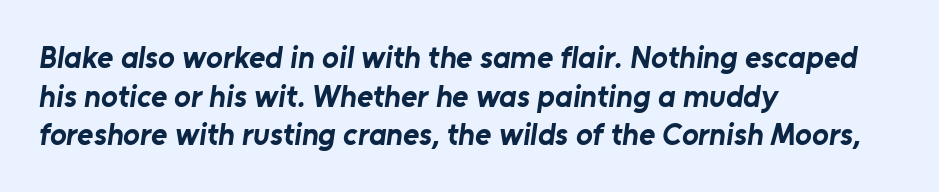
The strokes are fattened all the way to bold. The designer left line spacing at the default. Is this a fixed-width face? No — the glyphs have proportional, varying widths. Glyph-to-glyph distance matches everyday printed text.
